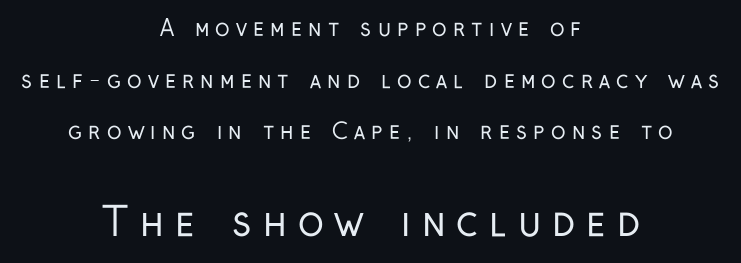
Q: Is the text bold? A: No.
Q: Is the text italic (slanted)? A: No, it is upright.
Q: Is the typeface a serif or a sans-serif typeface? A: Sans-serif.
Q: Is the text underlined? A: No.
Q: How is the paragraph aligned? A: Centered.
Q: Is the spacing between letters normal or unusually wide? A: Unusually wide.
Q: Is the spacing between lines tight, normal or loose? A: Loose.
Q: Which block of text is set in a larger size, the first (top) or the second (bottom)? A: The second (bottom) one.
Q: Width (condensed, normal, or wide)? A: Condensed.
Q: Stroke contrast? A: Low.
Q: x-height? A: Medium.
Q: Monospaced? A: No.
